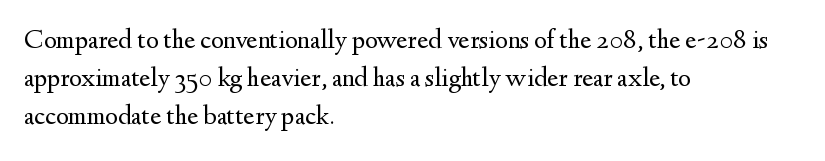
Q: Is the text bold? A: No.
Q: Is the text italic (slanted)? A: No, it is upright.
Q: Is the text underlined? A: No.
Q: How is the paragraph aligned? A: Left-aligned.
Q: Is the spacing between letters normal or unusually wide? A: Normal.
Q: Is the spacing between lines tight, normal or loose? A: Normal.
